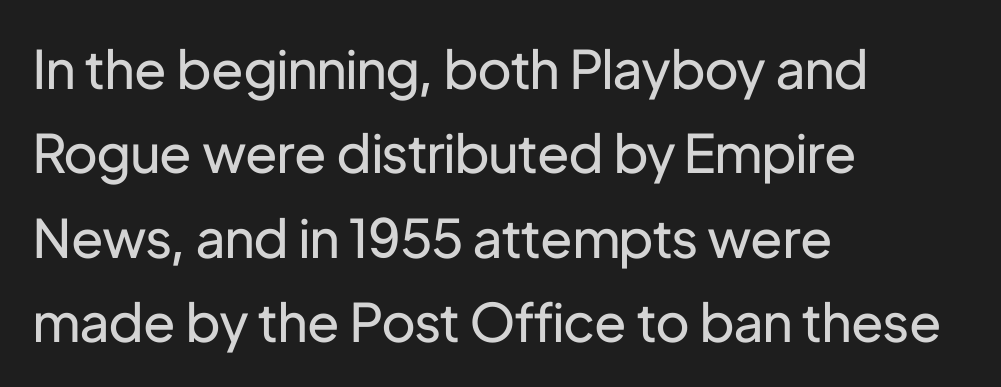
{"serif": "no", "italic": "no", "bold": "no", "weight": "regular", "width": "normal", "stroke_contrast": "low", "x_height": "medium", "monospaced": "no", "underline": "no", "align": "left", "line_spacing": "normal", "line_spacing_ratio": 1.59, "letter_spacing": "normal", "letter_spacing_em": 0.0, "glyph_px": 53}
